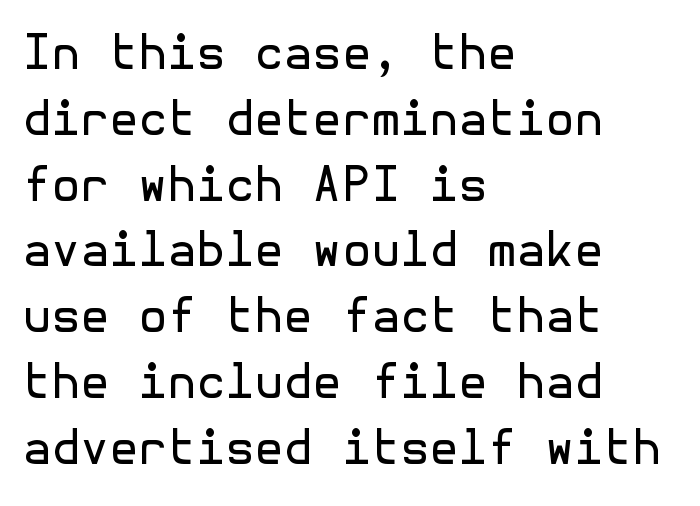
Q: Is the text bold? A: No.
Q: Is the text italic (slanted)? A: No, it is upright.
Q: Is the typeface a serif or a sans-serif typeface? A: Sans-serif.
Q: Is the text underlined? A: No.
Q: How is the paragraph aligned? A: Left-aligned.
Q: Is the spacing between letters normal or unusually wide? A: Normal.
Q: Is the spacing between lines tight, normal or loose? A: Normal.
Q: Width (condensed, normal, or wide)? A: Normal.
Q: x-height? A: Medium.
